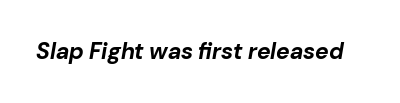
The image shows 23 px bold type, italic (leaning right); set normal letter spacing, not underlined.
